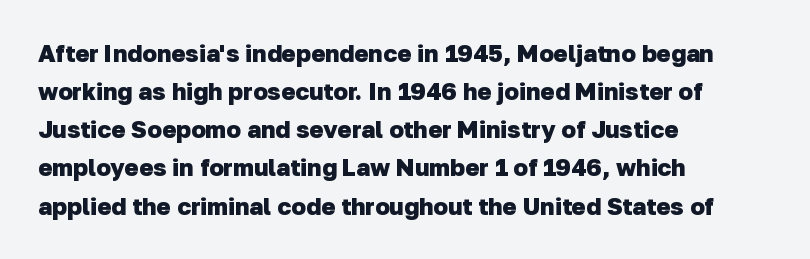
The image shows 24 px bold type; set left-aligned, normal line spacing (1.59x), normal letter spacing, not underlined.
